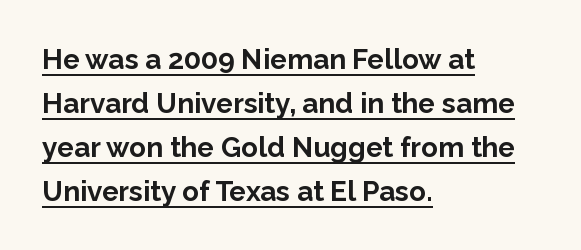
{"serif": "no", "italic": "no", "bold": "yes", "weight": "bold", "width": "normal", "stroke_contrast": "low", "x_height": "medium", "monospaced": "no", "underline": "yes", "align": "left", "line_spacing": "normal", "line_spacing_ratio": 1.57, "letter_spacing": "normal", "letter_spacing_em": 0.0, "glyph_px": 28}
